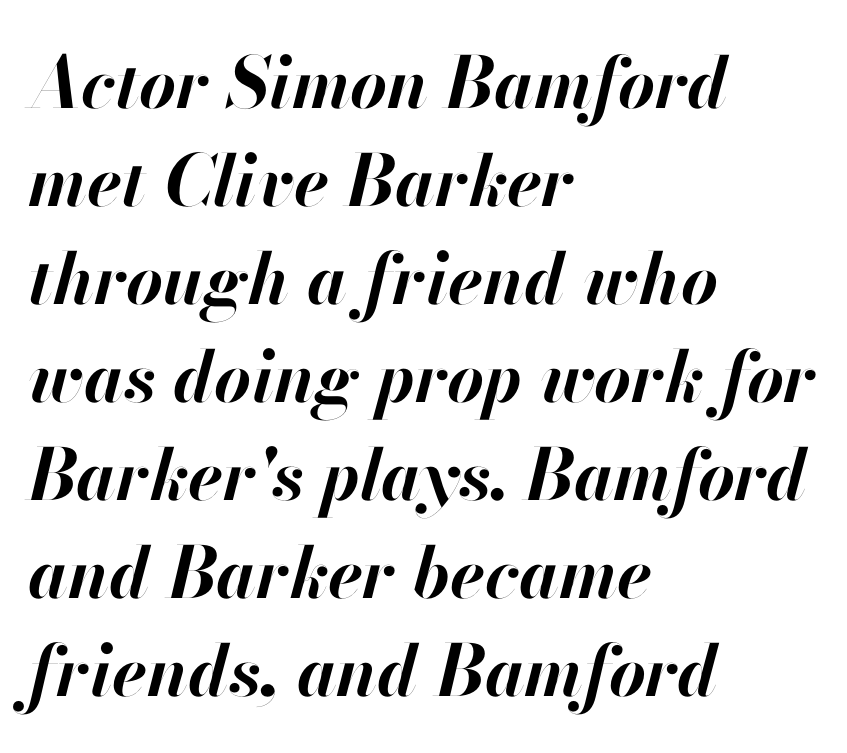
When letters slant like this, we call the style italic. The vertical gap from one line to the next is medium. A classic flush-left, rag-right setting is used for this passage. The rendering uses natural spacing where letterforms have individual widths. The rendering uses a bold face; every stroke is thick and dark. Glance below the letters and you will spot only blank space.
